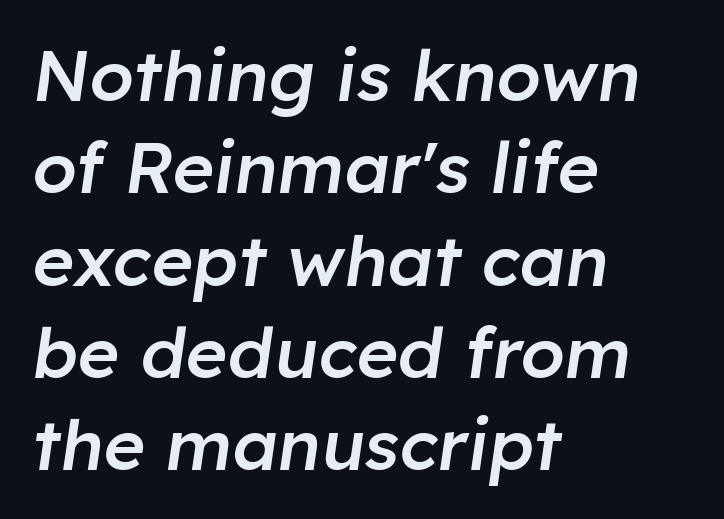
Does the weight exceed regular? Yes, but only to semibold. Compared with ordinary roman type, these characters are visibly tilted. Nobody drew a line under any word here. Honestly, the letter spacing is just normal — you wouldn't notice it.
